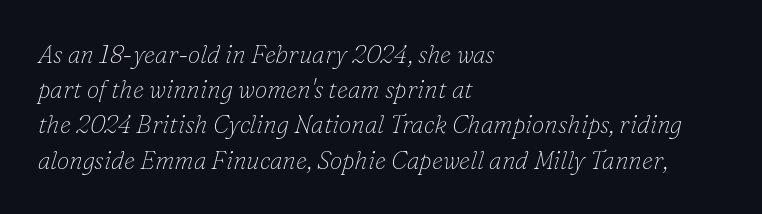
{"italic": "yes", "lean": "right", "slant_degrees": 16, "bold": "no", "underline": "no", "align": "left", "line_spacing": "normal", "line_spacing_ratio": 1.41, "letter_spacing": "normal", "letter_spacing_em": 0.0, "glyph_px": 25}
